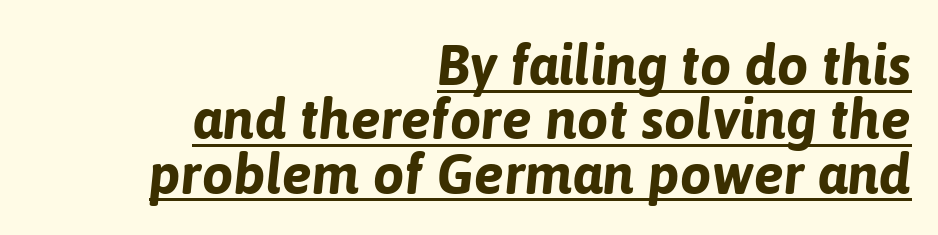
The image shows 56 px bold type, italic (leaning right); set right-aligned, tight line spacing (0.97x), normal letter spacing, underlined; low stroke contrast and a medium x-height.
